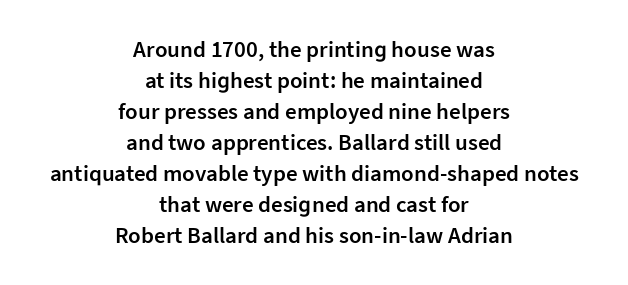
The image shows 23 px text type, upright; set centered, normal line spacing (1.35x), normal letter spacing, not underlined.
